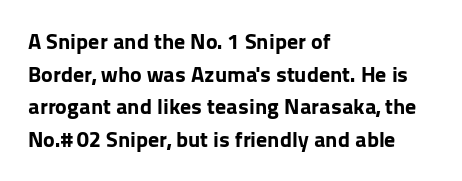
The letters stand straight up with perfectly vertical stems. Vertical spacing — default. Beneath every word, the page is bare. Typeset ragged right — the left edge is the straight one.
